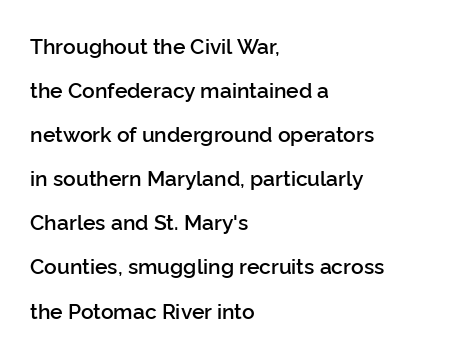
The image shows 21 px text type, upright; set left-aligned, loose line spacing (2.1x), normal letter spacing, not underlined.
